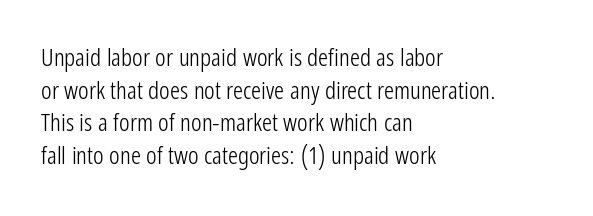
What's the leading like? Ordinary, nothing unusual. The passage shown has conventional tracking throughout. The typography opts for an upright posture over an oblique one. The passage is arranged the way most books set body copy — flush left.
